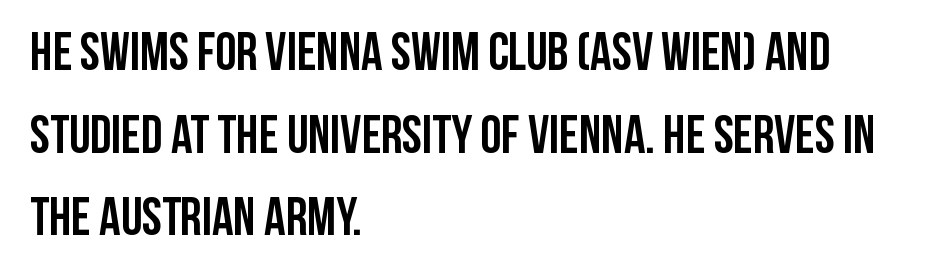
The image shows 53 px semibold, condensed sans-serif type, upright; set left-aligned, normal line spacing (1.56x), normal letter spacing, not underlined; low stroke contrast and a large x-height.
